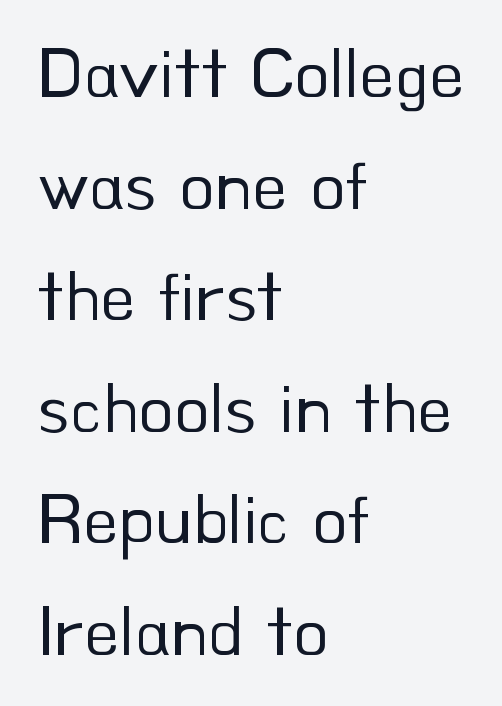
{"serif": "no", "italic": "no", "bold": "no", "weight": "regular", "width": "normal", "stroke_contrast": "low", "x_height": "small", "monospaced": "no", "underline": "no", "align": "left", "line_spacing": "normal", "line_spacing_ratio": 1.55, "letter_spacing": "normal", "letter_spacing_em": 0.0, "glyph_px": 72}
